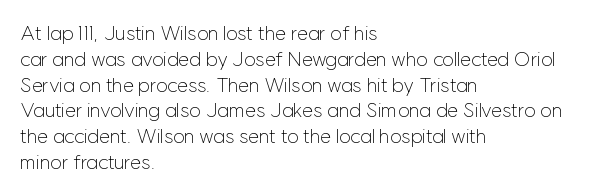
The image shows 20 px text type, upright; set left-aligned, normal line spacing (1.29x), normal letter spacing, not underlined.
